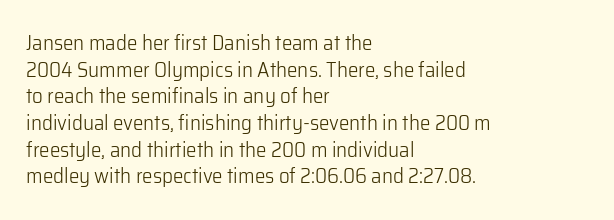
Summary of weight: not heavy and not bold. The vertical gap from one line to the next is medium. The type is set solid horizontally, with unmodified tracking. No italicization has been applied; the sample stays upright. The paragraph shown leans on its left margin. The gap between lines stays unmarked.
